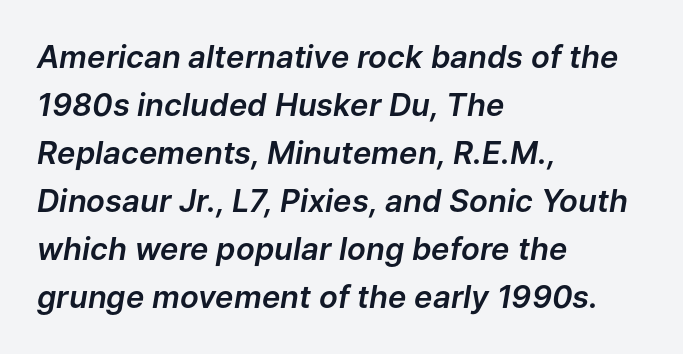
Tracking here is standard; glyphs follow each other at the usual distance. If you measured baseline to baseline, you'd find a middling distance. You could not count columns in this text — the font is proportionally spaced. The letters are slanted; this is an italic face. The specimen omits any rule beneath the text block's lines.
